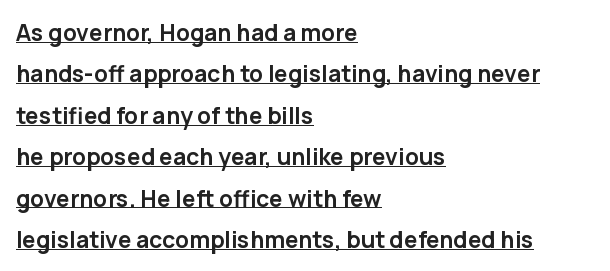
Quick note: underline on. Ascenders rise straight up at ninety degrees. Letter spacing: default. Summary of weight: heavy, a full bold. If you drew a ruler down the left edge, every line would touch it.
